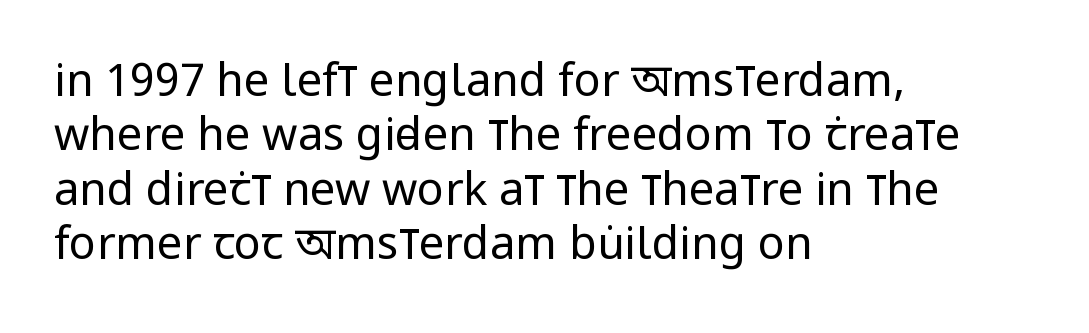
The setting favours the left margin, as ordinary paragraphs usually do. Vertical strokes here are truly vertical. A sans-serif font was chosen for this passage. Weight: in the light-to-regular range. Compared with typical body copy, the letter spacing here is the same. Varying glyph widths throughout — classic text-font behaviour.
